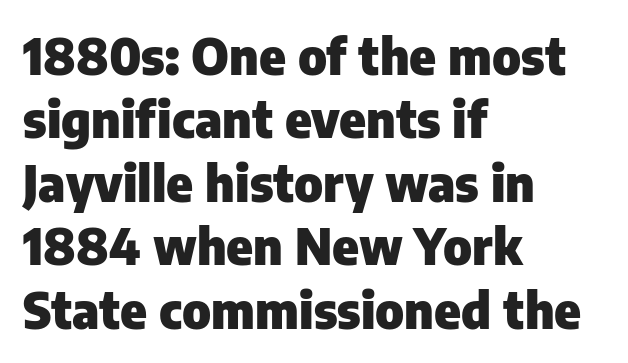
The paragraph shown leans on its left margin. The text was rendered using a sans face with plain stroke endings. The zone under the glyphs is completely vacant. The passage shown stacks its lines at a standard gap. Spacing between characters is what you'd get straight out of the box. This is heavy type, rendered in bold.
